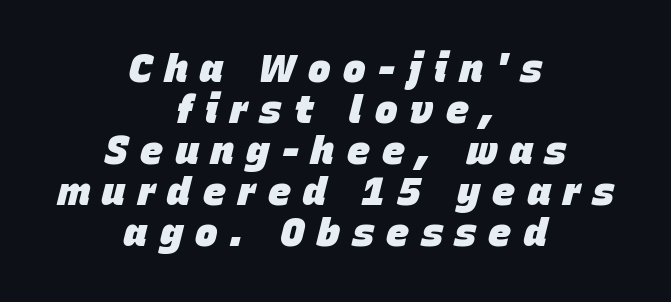
The horizontal fit of the characters is loose and conspicuously gappy. In terms of leading, this rendering errs on the cramped side. Clear beneath every line of the passage. Both edges are ragged and mirror each other, which tells us the setting is centered.
